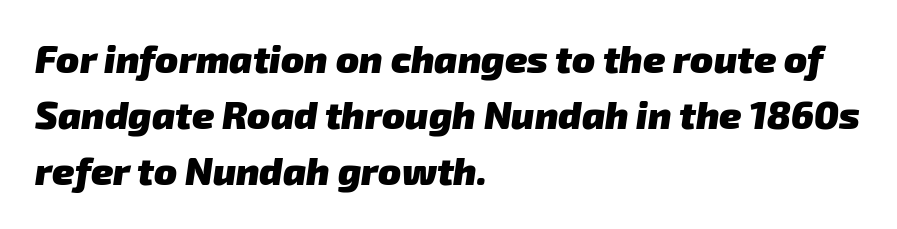
{"serif": "no", "bold": "yes", "weight": "heavy", "width": "normal", "stroke_contrast": "low", "x_height": "medium", "monospaced": "no", "underline": "no", "align": "left", "line_spacing": "normal", "line_spacing_ratio": 1.48, "letter_spacing": "normal", "letter_spacing_em": 0.0, "glyph_px": 38}
